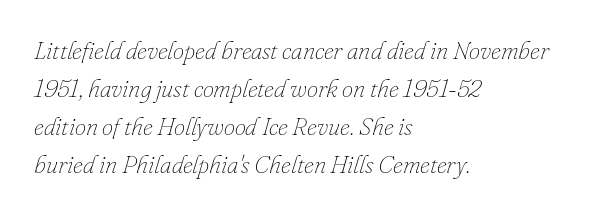
The image shows 25 px text type, italic (leaning right); set left-aligned, normal line spacing (1.52x), normal letter spacing, not underlined.
